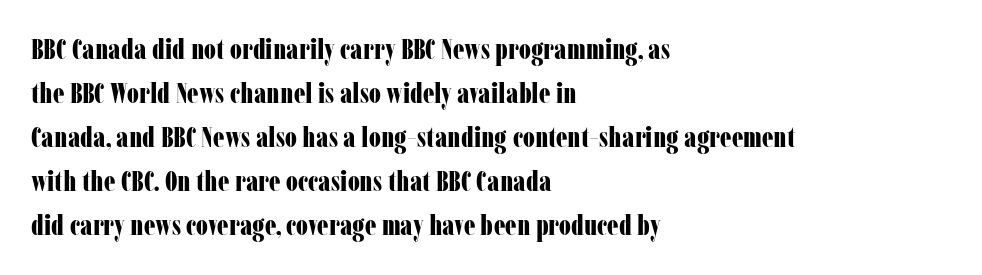
{"serif": "yes", "italic": "no", "bold": "yes", "weight": "bold", "width": "condensed", "stroke_contrast": "low", "x_height": "medium", "monospaced": "no", "underline": "no", "align": "left", "line_spacing": "normal", "line_spacing_ratio": 1.52, "letter_spacing": "normal", "letter_spacing_em": 0.0, "glyph_px": 29}
